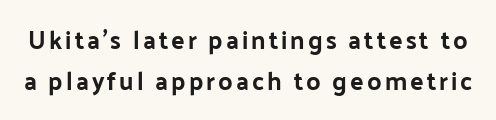
Q: Is the text italic (slanted)? A: No, it is upright.
Q: Is the text underlined? A: No.
Q: Is the spacing between lines tight, normal or loose? A: Normal.
